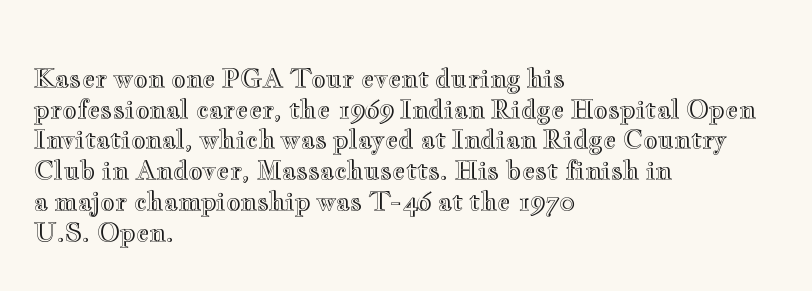
Q: Is the text italic (slanted)? A: No, it is upright.
Q: Is the text underlined? A: No.
Q: How is the paragraph aligned? A: Left-aligned.
Q: Is the spacing between letters normal or unusually wide? A: Normal.
